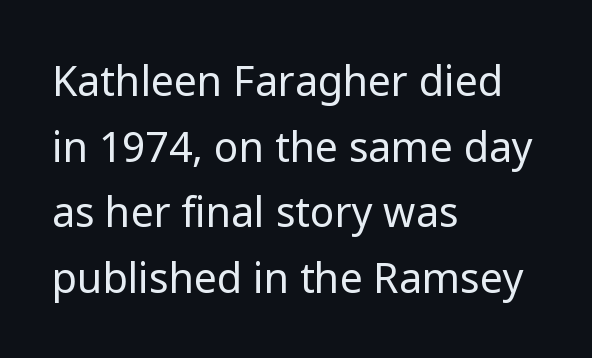
{"serif": "no", "italic": "no", "bold": "no", "weight": "regular", "width": "normal", "stroke_contrast": "low", "x_height": "medium", "monospaced": "no", "underline": "no", "align": "left", "line_spacing": "normal", "line_spacing_ratio": 1.6, "letter_spacing": "normal", "letter_spacing_em": 0.0, "glyph_px": 41}
